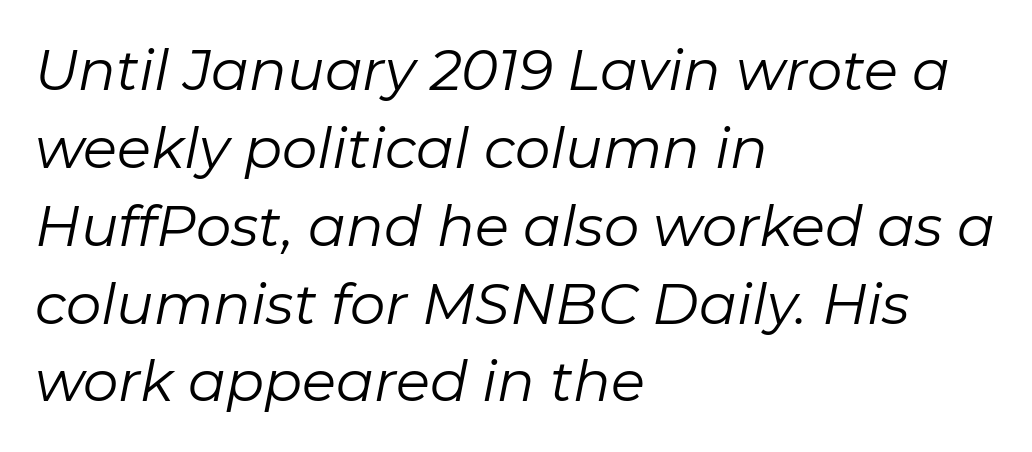
There's an unmistakable incline to the writing here. Left-aligned paragraph, ragged on the right. Line spacing here is normal. The space beneath each line is pristine and unruled. Ink coverage per letter is moderate at most.
